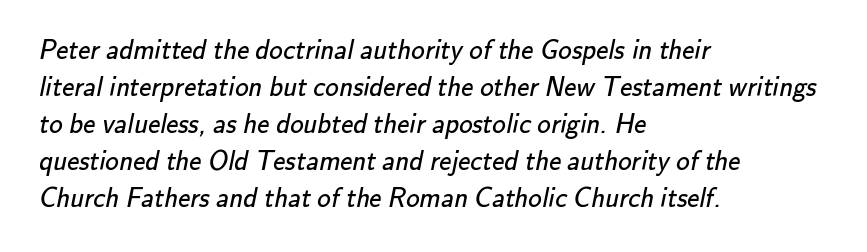
Q: Is the text bold? A: No.
Q: Is the text underlined? A: No.
Q: How is the paragraph aligned? A: Left-aligned.
Q: Is the spacing between letters normal or unusually wide? A: Normal.
Q: Is the spacing between lines tight, normal or loose? A: Normal.
